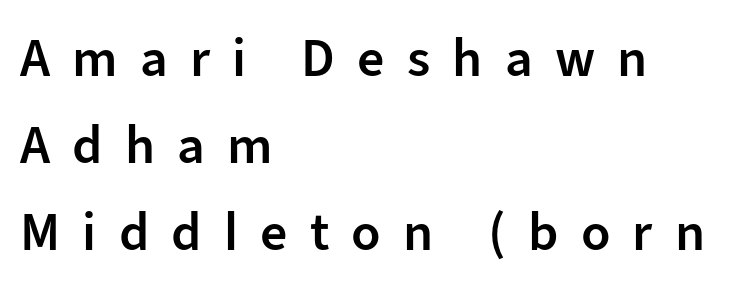
The image shows 54 px semibold sans-serif type, upright; set left-aligned, normal line spacing (1.61x), unusually wide letter spacing (+0.41 em), not underlined; low stroke contrast and a medium x-height.
